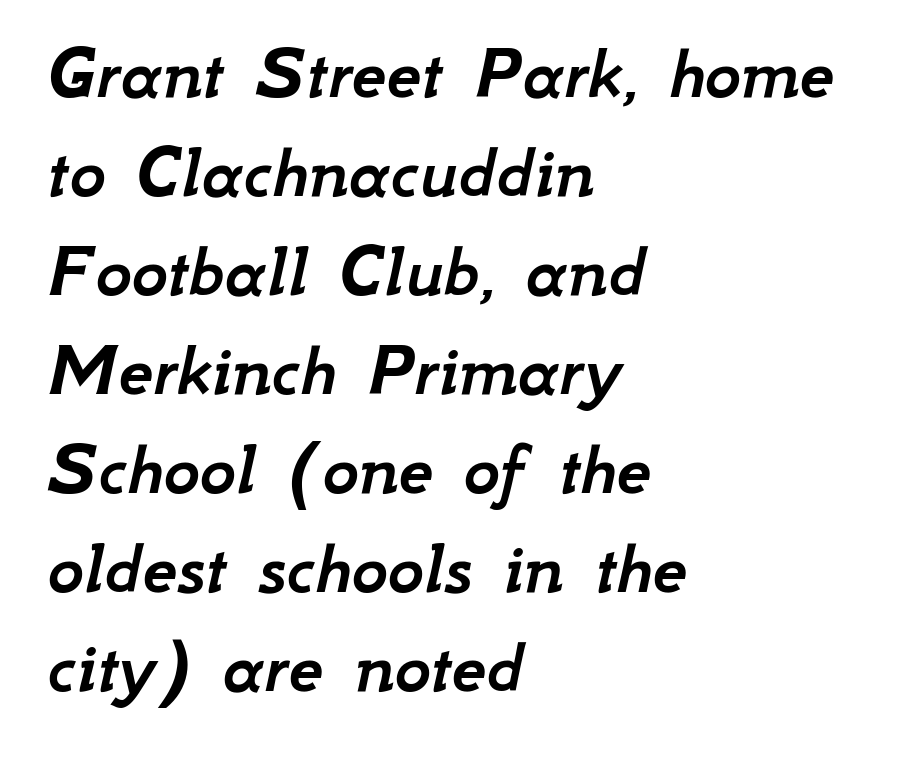
Q: Is the text italic (slanted)? A: Yes, it leans right by about 12 degrees.
Q: Is the text underlined? A: No.
Q: How is the paragraph aligned? A: Left-aligned.
Q: Is the spacing between letters normal or unusually wide? A: Normal.
Q: Is the spacing between lines tight, normal or loose? A: Normal.
Q: Width (condensed, normal, or wide)? A: Normal.
Q: Stroke contrast? A: Low.
Q: x-height? A: Small.
Q: Monospaced? A: No.
